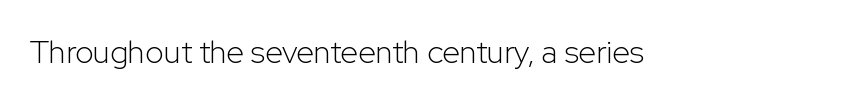
The face used here is a sans, in the tradition of grotesques and geometrics. These lines are rendered in a variable-pitch font. This rendering features lettering with no underline. Standard letterfit; no display-style spreading of the glyphs. The passage shown is not bold in any degree.
